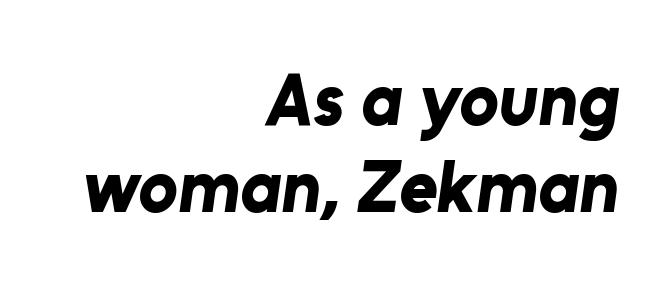
Lines of text with bare space underneath. Think of a printed novel: that variable character pitch is what you see here. Weight: bold. All the whitespace from short lines collects on the left. The tracking reads as untouched default to a designer's eye.
